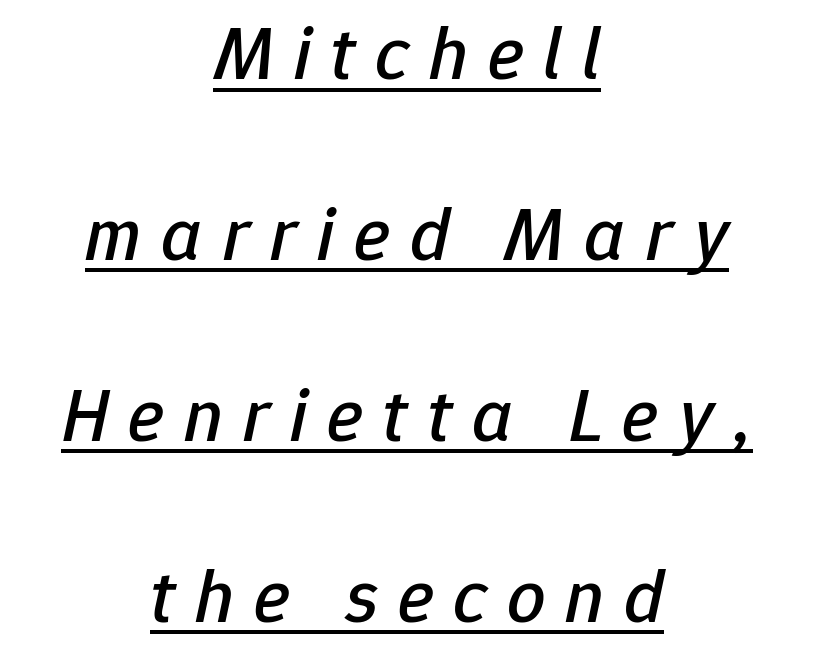
The string is rendered with underlining switched on. The leading is generous, giving the passage an open texture. The rendering uses natural spacing where letterforms have individual widths. The setting favours the middle, as headings and verse often do. Honestly, the letter spacing is so wide it's the main thing you notice. Notice how the stems are inclined rather than vertical — that's the hallmark of italics.
